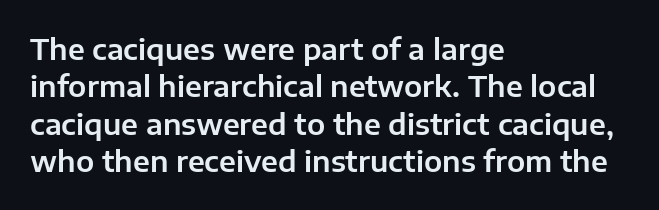
This is the regular roman posture of the typeface. Here the designer chose a conventional face with non-uniform glyph widths. The designer went with a sans here, leaving each stem footless. These lines are set flush left with a ragged right edge.
